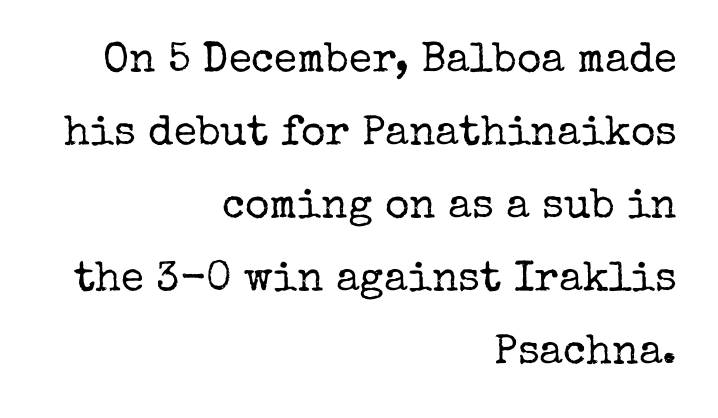
Q: Is the text bold? A: No.
Q: Is the text italic (slanted)? A: No, it is upright.
Q: Is the typeface a serif or a sans-serif typeface? A: Serif.
Q: Is the text underlined? A: No.
Q: How is the paragraph aligned? A: Right-aligned.
Q: Is the spacing between letters normal or unusually wide? A: Normal.
Q: Width (condensed, normal, or wide)? A: Normal.
Q: Stroke contrast? A: Low.
Q: x-height? A: Medium.
Q: Monospaced? A: No.
